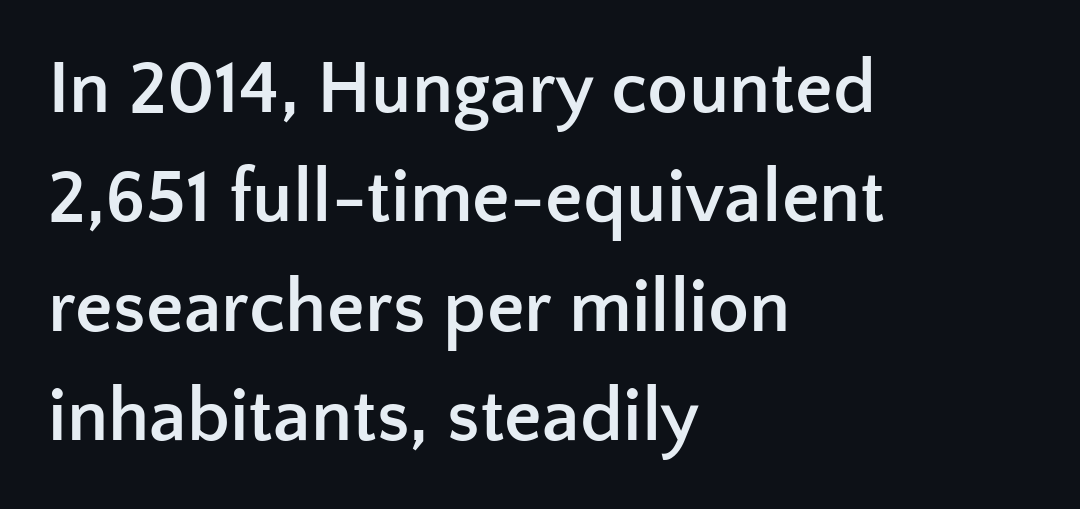
{"serif": "no", "italic": "no", "bold": "yes", "weight": "semibold", "width": "normal", "stroke_contrast": "low", "x_height": "medium", "monospaced": "no", "underline": "no", "align": "left", "line_spacing": "normal", "line_spacing_ratio": 1.46, "letter_spacing": "normal", "letter_spacing_em": 0.0, "glyph_px": 75}
